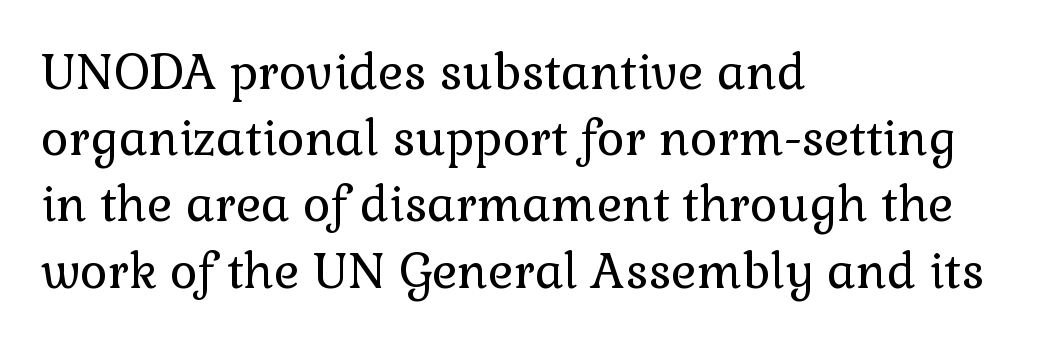
The ragged edge is on the right, which tells us the setting is flush left. Each word holds together tightly as a unit, with standard inter-letter gaps. Look at the bottom of the vertical strokes: they flare into serifs here. The axis of the letterforms is exactly vertical. Interline gaps are of average width in this sample.
